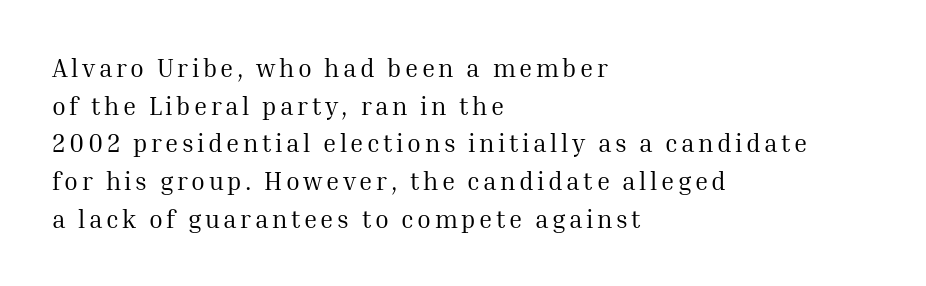
The image shows 25 px text type, upright; set left-aligned, normal line spacing (1.51x), not underlined.
